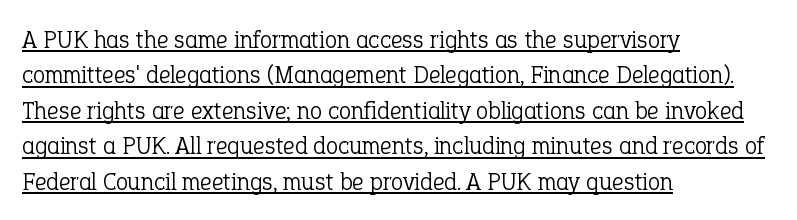
The image shows 25 px text type, upright; set left-aligned, normal line spacing (1.42x), normal letter spacing, underlined.
